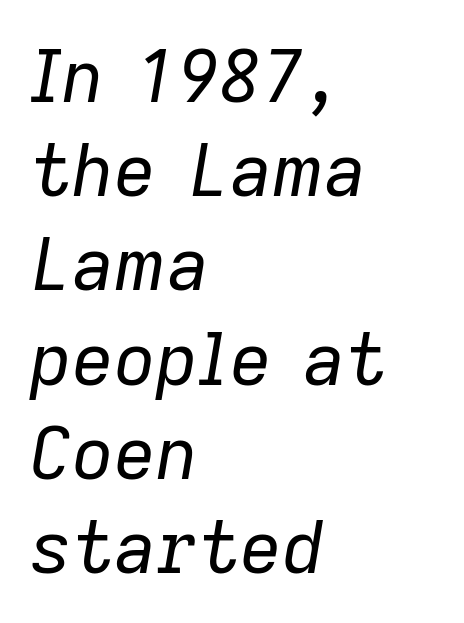
Q: Is the text bold? A: No.
Q: Is the text italic (slanted)? A: Yes, it leans right by about 9 degrees.
Q: Is the text underlined? A: No.
Q: How is the paragraph aligned? A: Left-aligned.
Q: Is the spacing between letters normal or unusually wide? A: Normal.
Q: Is the spacing between lines tight, normal or loose? A: Normal.
Q: Width (condensed, normal, or wide)? A: Normal.
Q: Stroke contrast? A: Low.
Q: x-height? A: Medium.
Q: Monospaced? A: No.
